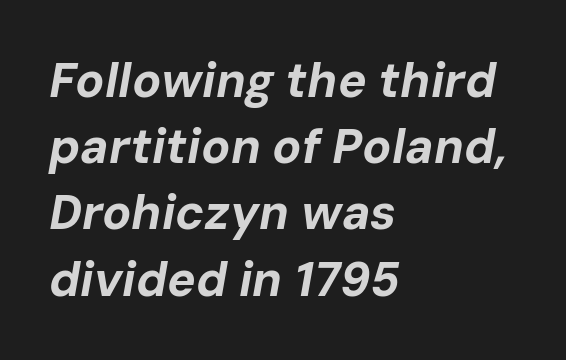
{"italic": "yes", "lean": "right", "slant_degrees": 10, "bold": "yes", "weight": "bold", "width": "normal", "stroke_contrast": "low", "x_height": "medium", "monospaced": "no", "underline": "no", "align": "left", "line_spacing": "normal", "line_spacing_ratio": 1.38, "letter_spacing": "normal", "letter_spacing_em": 0.0, "glyph_px": 48}
